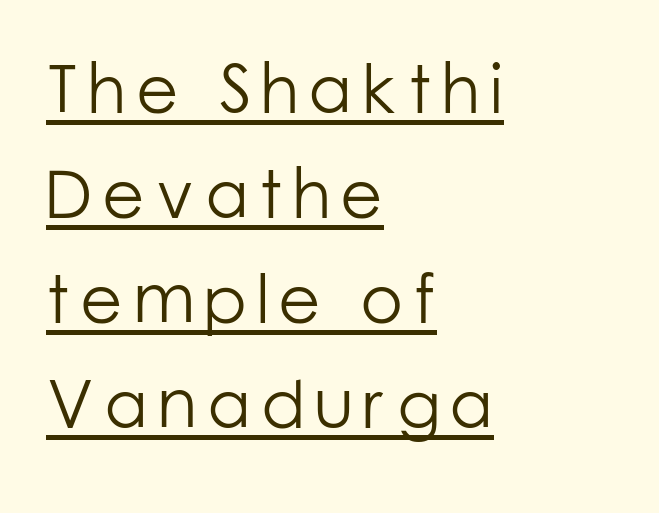
The image shows 69 px light sans-serif type, upright; set left-aligned, normal line spacing (1.52x), underlined; low stroke contrast and a medium x-height.
